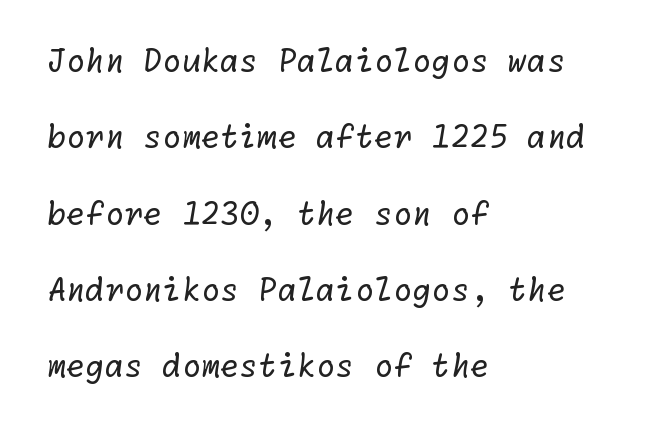
The image shows 31 px regular-weight sans-serif type; set left-aligned, loose line spacing (2.46x), normal letter spacing, not underlined; low stroke contrast and a medium x-height.
